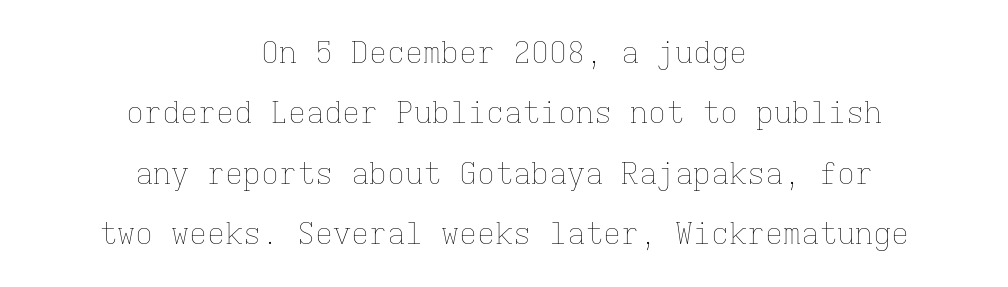
Notice how the passage keeps no hard edge, just a central spine. In terms of letterspacing, this is plain default setting. Only glyphs here, with clear space below each row. Looks like terminal output: every glyph gets an equal slot. A light-to-regular cut is what we see here. Ordinary non-slanted type is in use.
